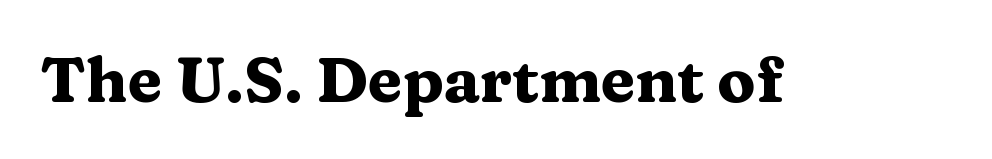
Anything drawn beneath the words? Only blank space. These lines carry a lot of weight — the face is fully bold. Spacing verdict: proportional, widths tailored to each character. Small tapered or slab feet sit at the stroke ends, so this counts as serif. Nope, not italic — everything's standing straight.
